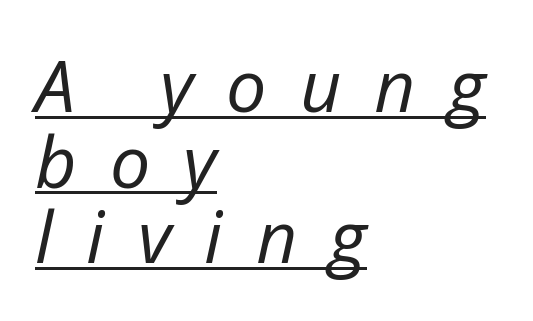
Q: Is the text bold? A: No.
Q: Is the text italic (slanted)? A: Yes, it leans right by about 12 degrees.
Q: Is the text underlined? A: Yes.
Q: How is the paragraph aligned? A: Left-aligned.
Q: Is the spacing between letters normal or unusually wide? A: Unusually wide.
Q: Is the spacing between lines tight, normal or loose? A: Tight.
Q: Width (condensed, normal, or wide)? A: Normal.
Q: Stroke contrast? A: Low.
Q: x-height? A: Medium.
Q: Monospaced? A: No.
